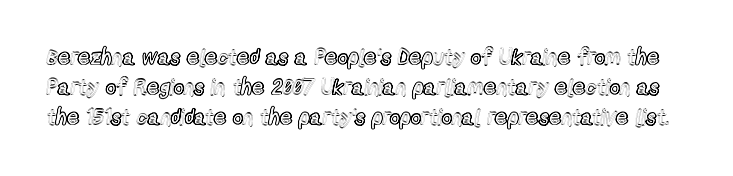
{"underline": "no", "line_spacing": "normal", "line_spacing_ratio": 1.37, "letter_spacing": "normal", "letter_spacing_em": 0.0, "glyph_px": 22}
